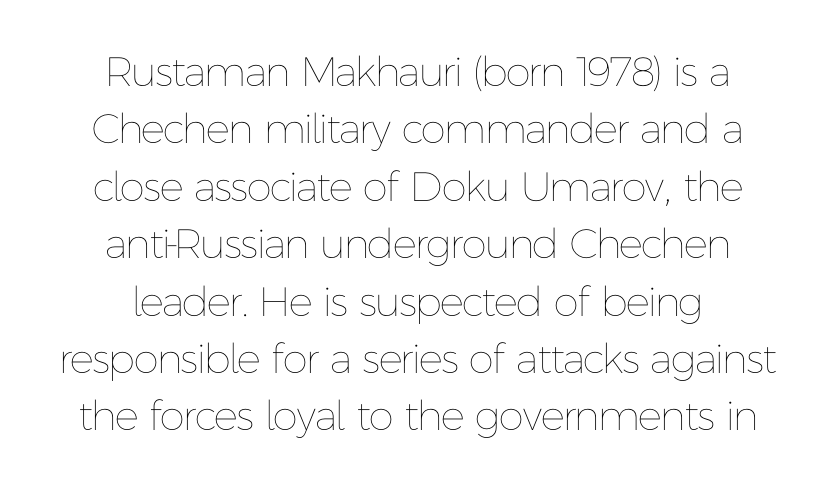
Does the lettering tilt? It doesn't — this is upright. Spacing verdict: proportional, widths tailored to each character. This sample is center-justified, so both line endings float freely. Weight: in the light-to-regular range.
